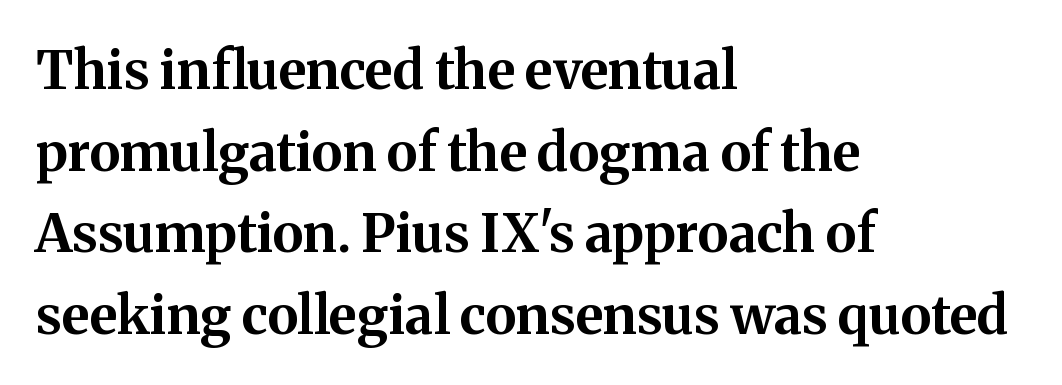
Q: Is the text bold? A: Yes.
Q: Is the text italic (slanted)? A: No, it is upright.
Q: Is the typeface a serif or a sans-serif typeface? A: Serif.
Q: Is the text underlined? A: No.
Q: How is the paragraph aligned? A: Left-aligned.
Q: Is the spacing between letters normal or unusually wide? A: Normal.
Q: Is the spacing between lines tight, normal or loose? A: Normal.
Q: Width (condensed, normal, or wide)? A: Normal.
Q: Stroke contrast? A: Medium.
Q: x-height? A: Medium.
Q: Monospaced? A: No.
